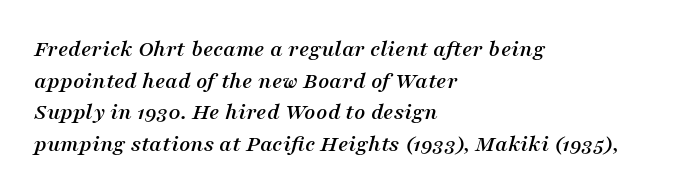
{"italic": "yes", "lean": "right", "slant_degrees": 16, "underline": "no", "align": "left", "line_spacing": "normal", "line_spacing_ratio": 1.32, "letter_spacing": "normal", "letter_spacing_em": 0.0, "glyph_px": 24}
